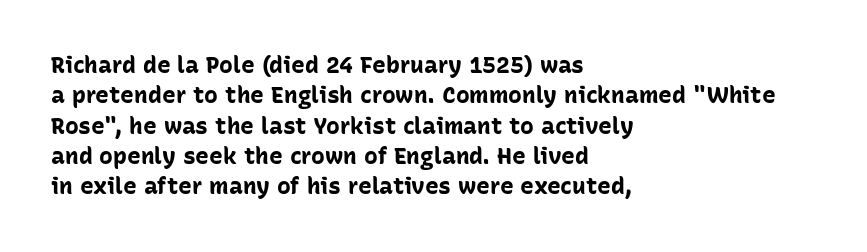
{"italic": "no", "bold": "yes", "underline": "no", "align": "left", "line_spacing": "normal", "line_spacing_ratio": 1.32, "letter_spacing": "normal", "letter_spacing_em": 0.0, "glyph_px": 23}
